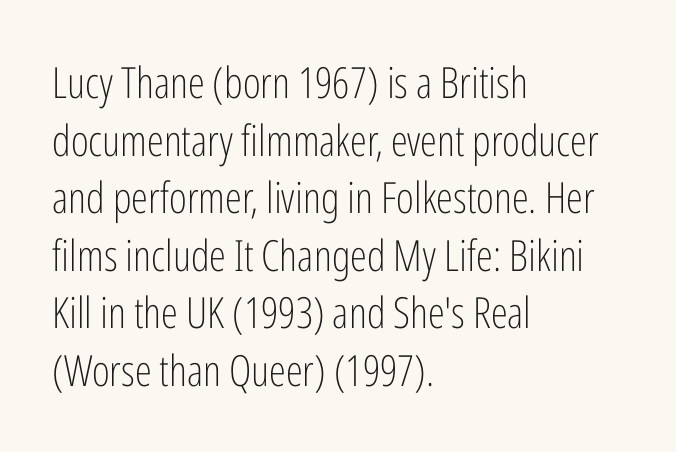
Q: Is the text bold? A: No.
Q: Is the text italic (slanted)? A: No, it is upright.
Q: Is the typeface a serif or a sans-serif typeface? A: Sans-serif.
Q: Is the text underlined? A: No.
Q: How is the paragraph aligned? A: Left-aligned.
Q: Is the spacing between letters normal or unusually wide? A: Normal.
Q: Is the spacing between lines tight, normal or loose? A: Normal.
Q: Width (condensed, normal, or wide)? A: Condensed.
Q: Stroke contrast? A: Low.
Q: x-height? A: Medium.
Q: Monospaced? A: No.
